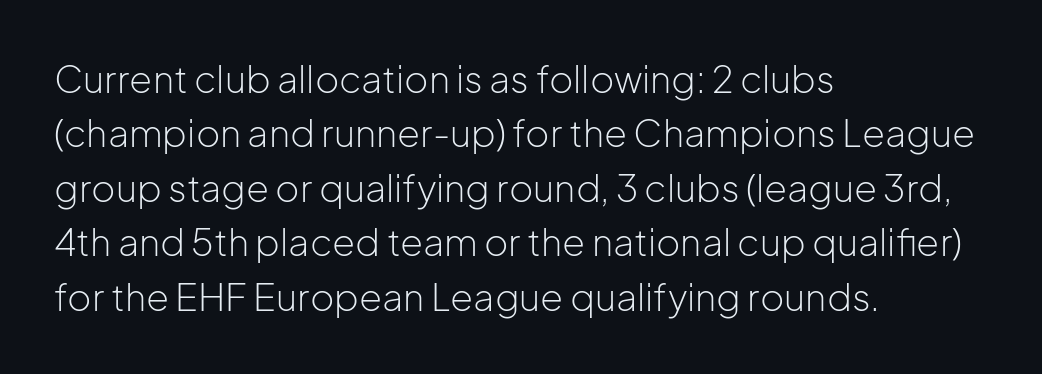
The image shows 37 px light sans-serif type, upright; set left-aligned, normal line spacing (1.47x), normal letter spacing, not underlined; low stroke contrast and a medium x-height.
